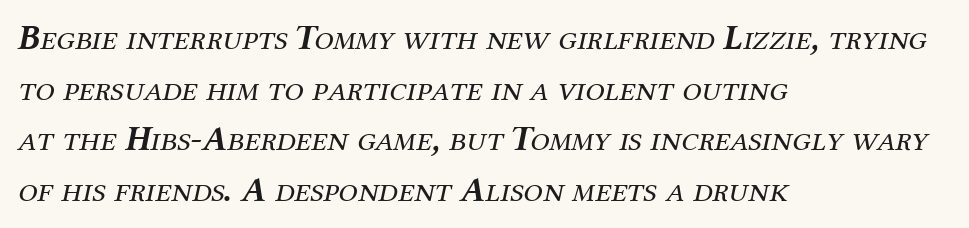
Q: Is the text bold? A: No.
Q: Is the text italic (slanted)? A: Yes, it leans right by about 12 degrees.
Q: Is the typeface a serif or a sans-serif typeface? A: Serif.
Q: Is the text underlined? A: No.
Q: How is the paragraph aligned? A: Left-aligned.
Q: Is the spacing between letters normal or unusually wide? A: Normal.
Q: Is the spacing between lines tight, normal or loose? A: Normal.
Q: Width (condensed, normal, or wide)? A: Normal.
Q: Stroke contrast? A: Medium.
Q: x-height? A: Medium.
Q: Monospaced? A: No.
